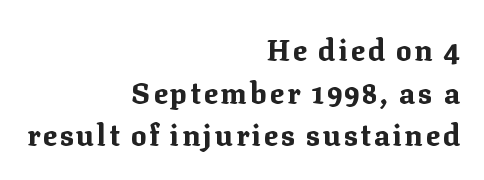
Q: Is the text bold? A: Yes.
Q: Is the text italic (slanted)? A: No, it is upright.
Q: Is the typeface a serif or a sans-serif typeface? A: Serif.
Q: Is the text underlined? A: No.
Q: How is the paragraph aligned? A: Right-aligned.
Q: Is the spacing between lines tight, normal or loose? A: Normal.
Q: Width (condensed, normal, or wide)? A: Normal.
Q: Stroke contrast? A: Medium.
Q: x-height? A: Medium.
Q: Monospaced? A: No.
